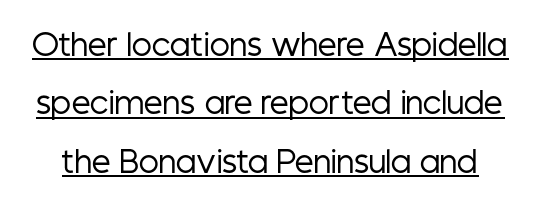
Q: Is the text bold? A: No.
Q: Is the text italic (slanted)? A: No, it is upright.
Q: Is the typeface a serif or a sans-serif typeface? A: Sans-serif.
Q: Is the text underlined? A: Yes.
Q: Is the spacing between letters normal or unusually wide? A: Normal.
Q: Is the spacing between lines tight, normal or loose? A: Loose.
Q: Width (condensed, normal, or wide)? A: Condensed.
Q: Stroke contrast? A: Low.
Q: x-height? A: Medium.
Q: Monospaced? A: No.
